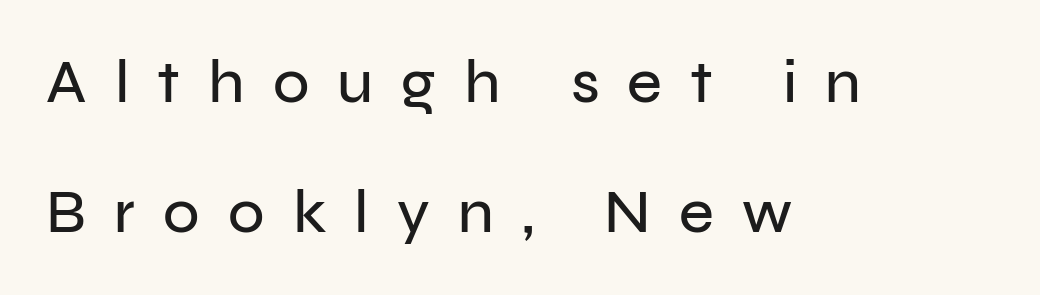
{"serif": "no", "italic": "no", "width": "normal", "stroke_contrast": "low", "x_height": "medium", "monospaced": "no", "underline": "no", "align": "left", "line_spacing": "loose", "line_spacing_ratio": 2.16, "letter_spacing": "wide", "letter_spacing_em": 0.47, "glyph_px": 60}
